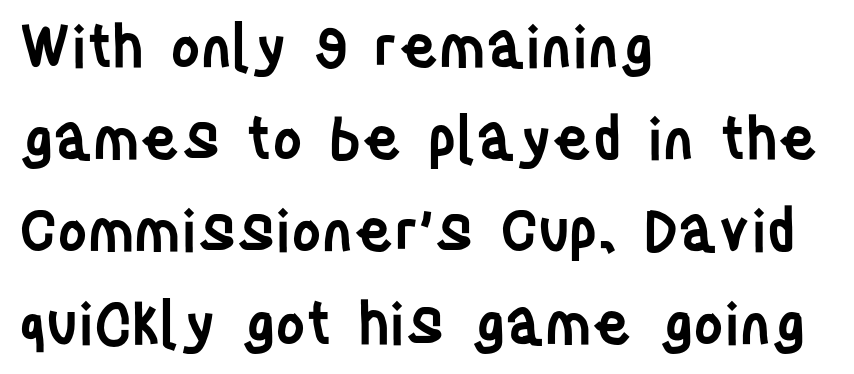
The image shows 58 px semibold, condensed sans-serif type, upright; set left-aligned, normal line spacing (1.59x), normal letter spacing, not underlined; low stroke contrast and a large x-height.
